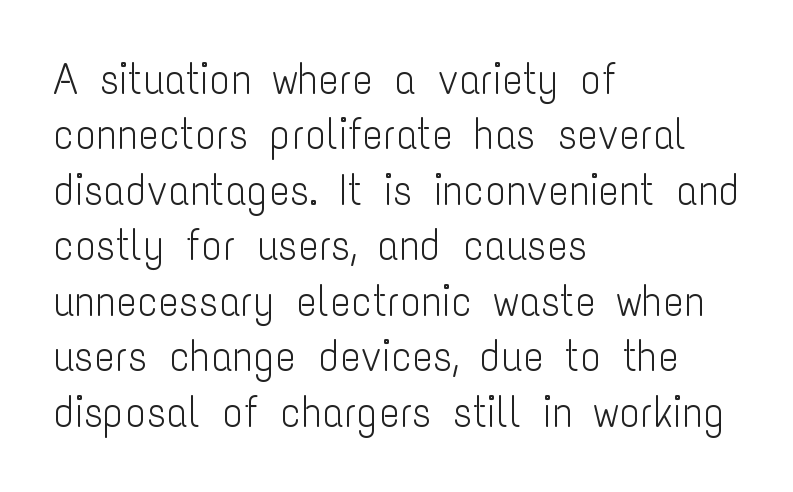
Q: Is the text bold? A: No.
Q: Is the text italic (slanted)? A: No, it is upright.
Q: Is the typeface a serif or a sans-serif typeface? A: Sans-serif.
Q: Is the text underlined? A: No.
Q: How is the paragraph aligned? A: Left-aligned.
Q: Is the spacing between letters normal or unusually wide? A: Normal.
Q: Is the spacing between lines tight, normal or loose? A: Normal.
Q: Width (condensed, normal, or wide)? A: Condensed.
Q: Stroke contrast? A: Low.
Q: x-height? A: Medium.
Q: Monospaced? A: No.
